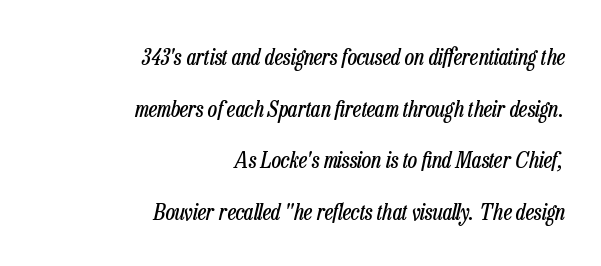
{"italic": "yes", "lean": "right", "slant_degrees": 13, "bold": "no", "underline": "no", "align": "right", "line_spacing": "loose", "line_spacing_ratio": 2.24, "letter_spacing": "normal", "letter_spacing_em": 0.0, "glyph_px": 23}
